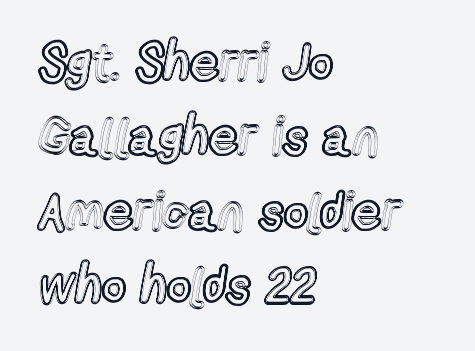
The horizontal fit of the characters is conventional and even. Check under the words: just untouched page. The setting favours the left margin, as ordinary paragraphs usually do. Evenly set lines give the paragraph a standard silhouette.
